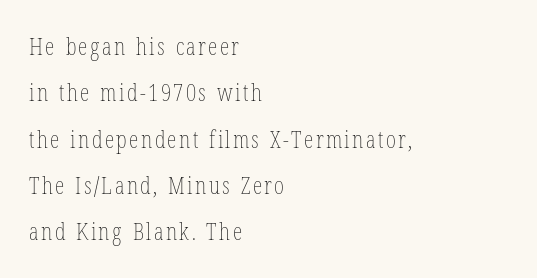
Honestly, there is no underline to notice here at all. This block would shrink considerably if given ordinary leading; it's expanded now. A typesetter would mark this as roman, not italic. The compositor pushed each line to the left boundary. No chunkiness to these letters — they're not bold.
